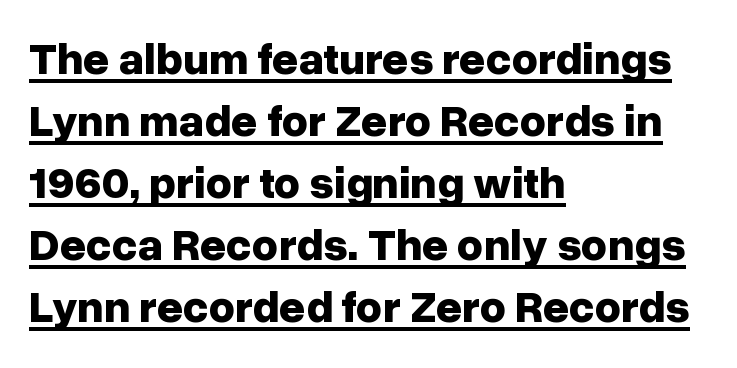
Set as a true bold cut, around the 700 mark. Quick note: underline on. Do the letters lean? They stand straight. How would I describe the line gaps? Plain and ordinary. The letters advance in unequal steps, a hallmark of proportional type. Nothing sits at the stroke ends, so this counts as sans-serif.
